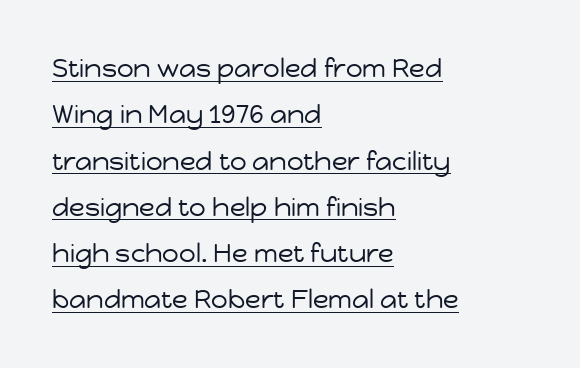
{"italic": "no", "bold": "no", "underline": "yes", "align": "left", "line_spacing_ratio": 1.78, "letter_spacing": "normal", "letter_spacing_em": 0.0, "glyph_px": 26}
